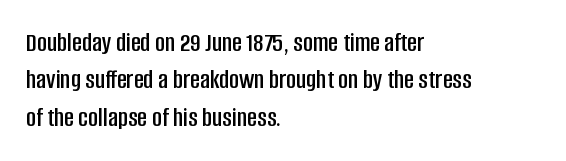
The image shows 27 px text type, upright; set left-aligned, normal line spacing (1.38x), normal letter spacing, not underlined.
